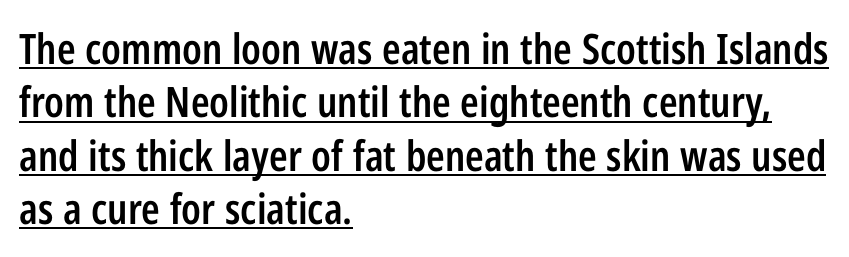
The image shows 42 px semibold, condensed sans-serif type, upright; set left-aligned, normal line spacing (1.27x), normal letter spacing, underlined; low stroke contrast and a medium x-height.
